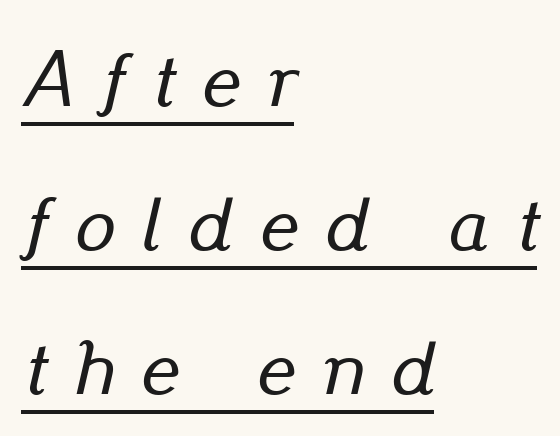
{"italic": "yes", "lean": "right", "slant_degrees": 13, "width": "normal", "stroke_contrast": "low", "x_height": "small", "monospaced": "no", "underline": "yes", "align": "left", "line_spacing_ratio": 1.8, "letter_spacing": "wide", "letter_spacing_em": 0.34, "glyph_px": 80}
